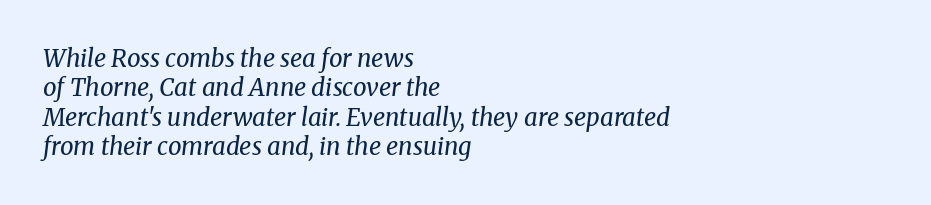
Q: Is the text bold? A: No.
Q: Is the text italic (slanted)? A: Yes, it leans right by about 8 degrees.
Q: Is the text underlined? A: No.
Q: How is the paragraph aligned? A: Left-aligned.
Q: Is the spacing between letters normal or unusually wide? A: Normal.
